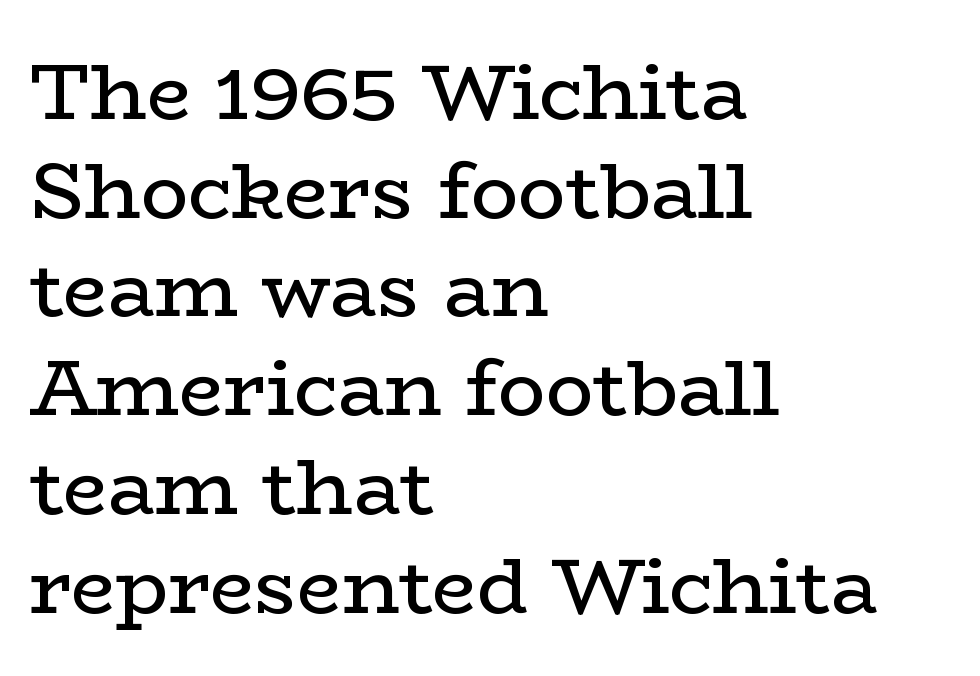
Underlining? Definitely not there. Line starts are locked; line ends wander. A typesetter would call this zero additional tracking. Do the letters lean? They stand straight. Here the designer chose a conventional face with non-uniform glyph widths. Successive baselines arrive at the customary interval.
